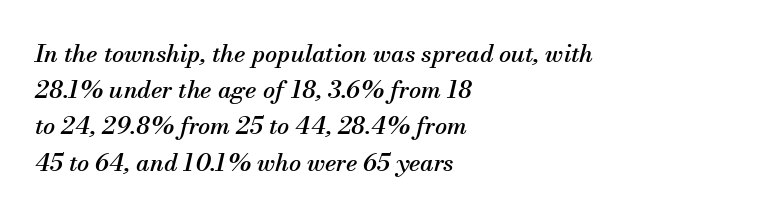
The glyphs are unaccompanied by any horizontal stroke below them. The face used here is rendered with its standard letterfit. The passage is arranged the way most books set body copy — flush left. The font's italic variant was chosen for this text. Notice how descenders clear the ascenders below comfortably — that's standard leading.
